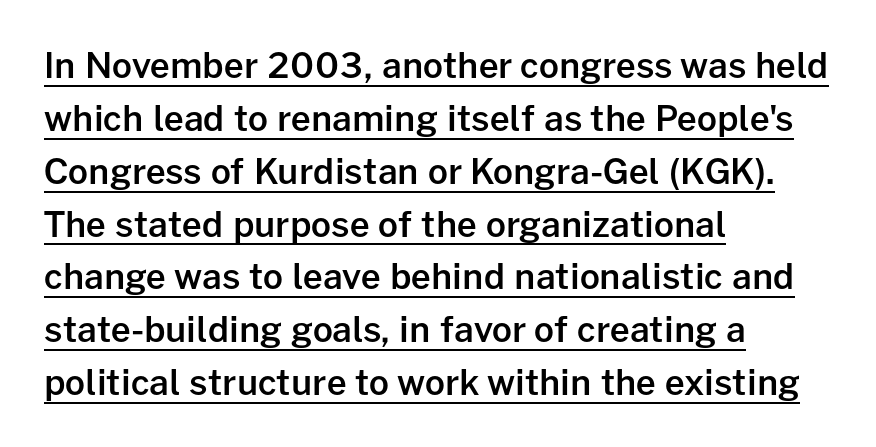
The image shows 35 px semibold sans-serif type, upright; set left-aligned, normal line spacing (1.51x), normal letter spacing, underlined; low stroke contrast and a medium x-height.
